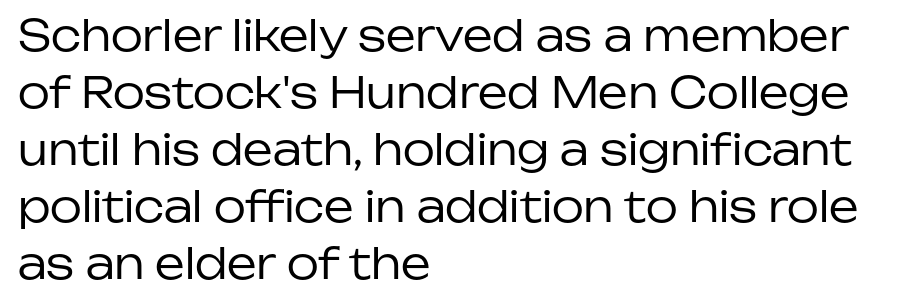
The image shows 42 px regular-weight sans-serif type, upright; set left-aligned, normal line spacing (1.36x), normal letter spacing, not underlined; low stroke contrast and a medium x-height.
